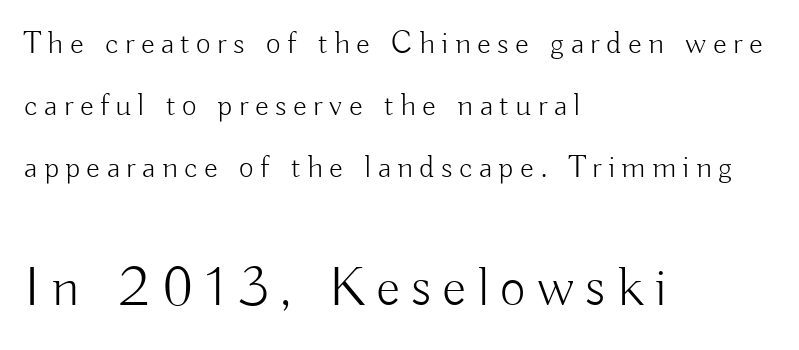
This reads as an unemphasized weight, regular at the heaviest. Beneath every word, the page is bare. One glance says open: line gaps are wider than usual. The passage shown begins with its smaller block and ends with its larger one. Does the lettering tilt? It doesn't — this is upright.
